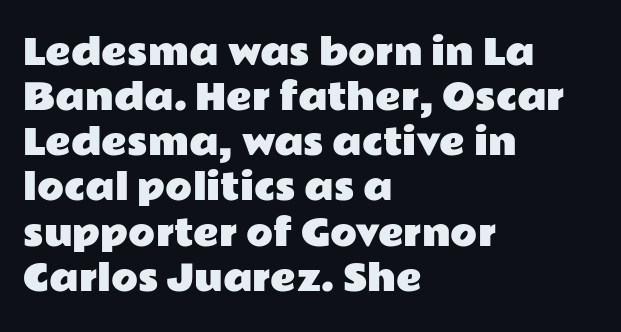
Q: Is the text italic (slanted)? A: No, it is upright.
Q: Is the typeface a serif or a sans-serif typeface? A: Sans-serif.
Q: Is the text underlined? A: No.
Q: How is the paragraph aligned? A: Left-aligned.
Q: Is the spacing between letters normal or unusually wide? A: Normal.
Q: Is the spacing between lines tight, normal or loose? A: Normal.
Q: Width (condensed, normal, or wide)? A: Wide.
Q: Stroke contrast? A: Low.
Q: x-height? A: Medium.
Q: Monospaced? A: No.
